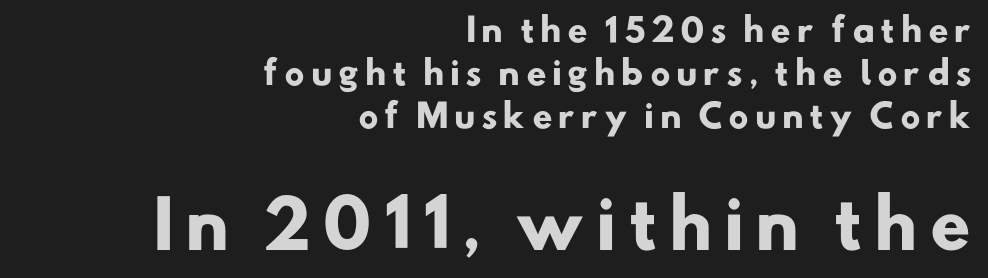
In CSS terms this would be text-align: right. Glance below the letters and you will spot only blank space. The passage shown begins with its smaller block and ends with its larger one. Think of a printed novel: that variable character pitch is what you see here. What kind of face is this? One without serifs — a sans.
